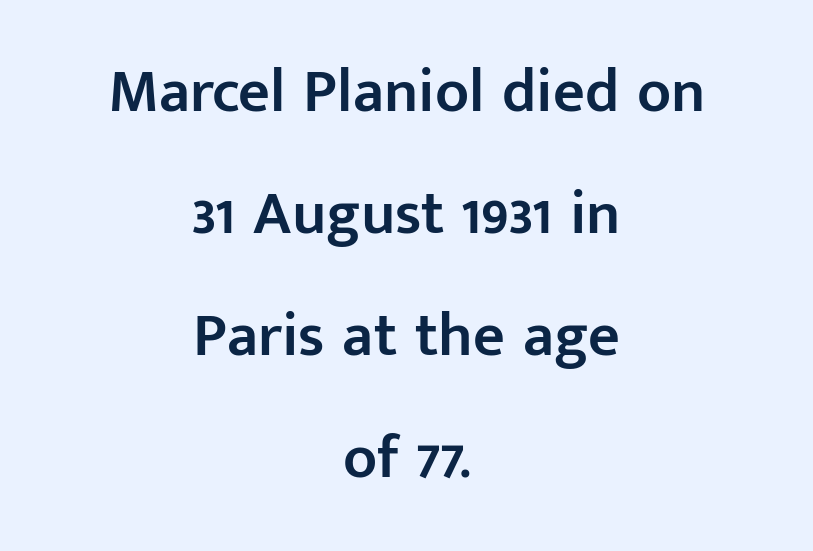
The image shows 62 px semibold sans-serif type, upright; set centered, loose line spacing (1.97x), normal letter spacing, not underlined; low stroke contrast and a medium x-height.
